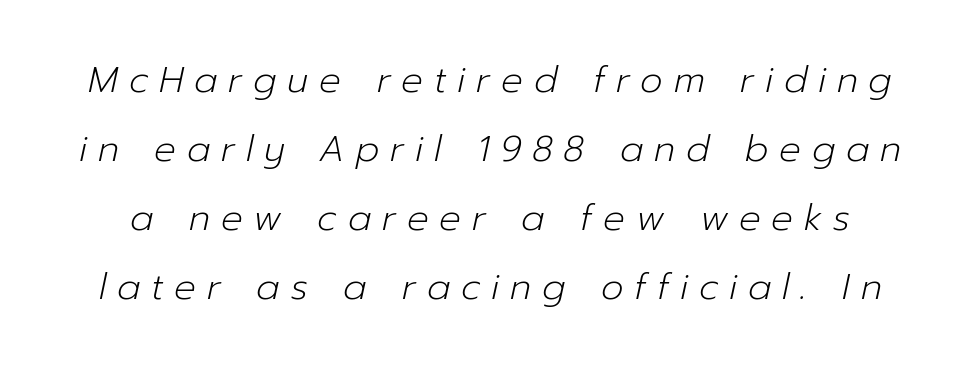
Summary of weight: not heavy and not bold. Spacing verdict: proportional, widths tailored to each character. Only glyphs here, with clear space below each row. Widely set lines give the paragraph a tall, airy silhouette.
